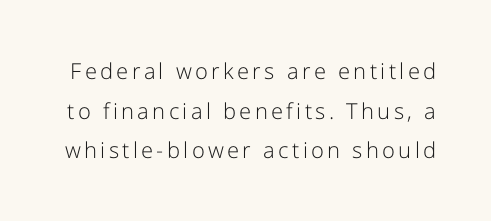
{"italic": "no", "bold": "no", "underline": "no", "line_spacing_ratio": 1.8, "glyph_px": 22}
